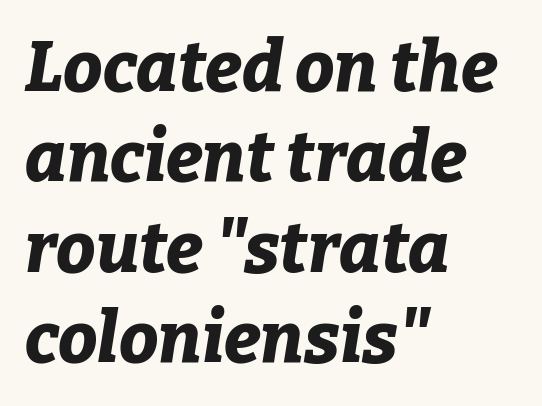
The image shows 70 px bold type, italic (leaning right); set left-aligned, normal line spacing (1.29x), normal letter spacing, not underlined; low stroke contrast and a medium x-height.
